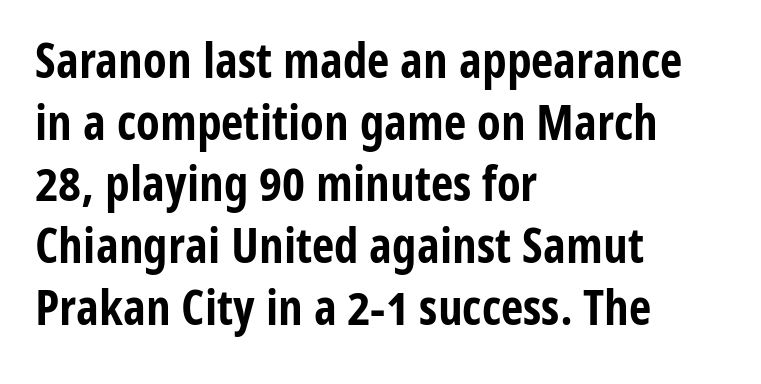
The image shows 49 px bold, condensed sans-serif type, upright; set left-aligned, normal line spacing (1.26x), normal letter spacing, not underlined; low stroke contrast and a medium x-height.
